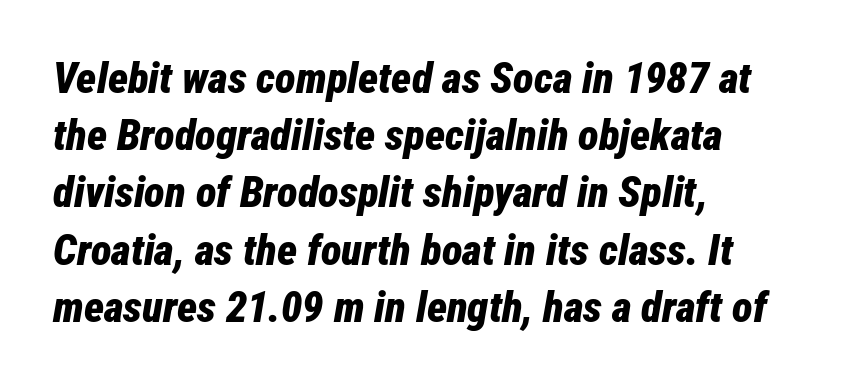
The image shows 43 px bold, condensed type, italic (leaning right); set left-aligned, normal line spacing (1.33x), normal letter spacing, not underlined; low stroke contrast and a medium x-height.
